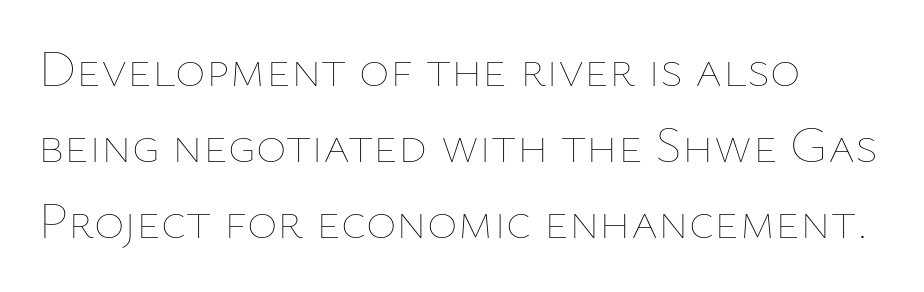
The image shows 52 px thin type, upright; set left-aligned, normal line spacing (1.46x), normal letter spacing, not underlined; low stroke contrast and a medium x-height.
